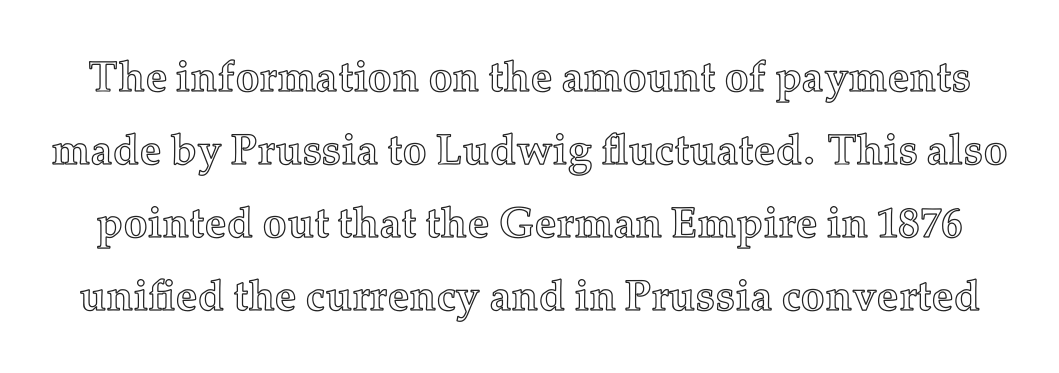
Nobody touched the tracking dial on this one. Successive baselines arrive at the customary interval. Glance below the letters and you will spot only blank space. These lines are rendered in a variable-pitch font. Quick note: not italic, upright.
